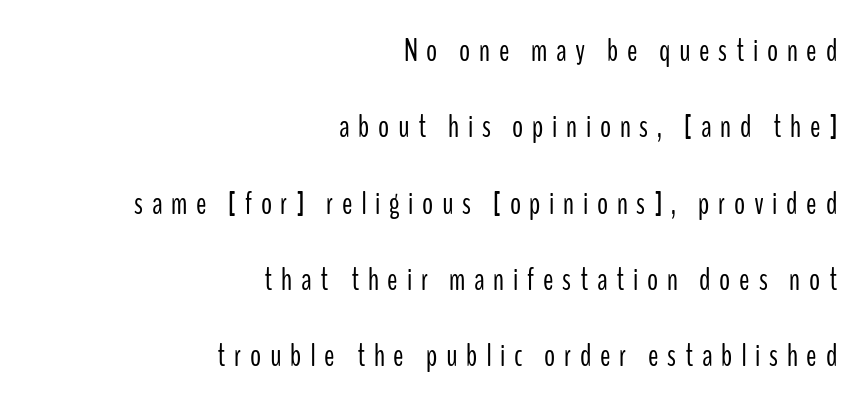
The letterforms sit at book weight or below. Tracking value appears strongly positive — letters spread wide. Descenders hang freely into open space. Layout note: lines flush right.
